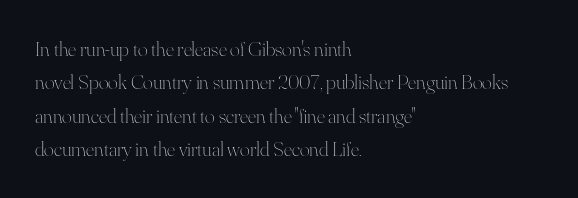
How would I describe the line gaps? Plain and ordinary. Weight: in the light-to-regular range. The type is set solid horizontally, with unmodified tracking. The lines are quadded left.
